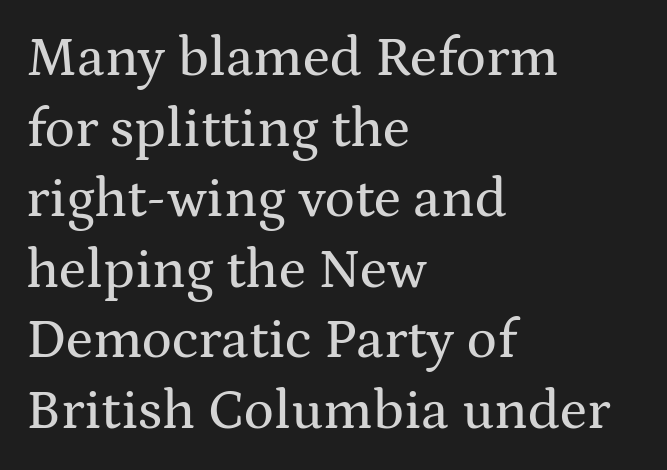
{"serif": "yes", "italic": "no", "width": "wide", "stroke_contrast": "medium", "x_height": "medium", "monospaced": "no", "underline": "no", "align": "left", "line_spacing": "normal", "line_spacing_ratio": 1.26, "letter_spacing": "normal", "letter_spacing_em": 0.0, "glyph_px": 56}
